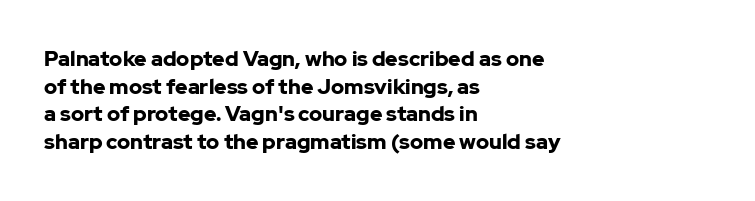
The image shows 21 px bold type, upright; set left-aligned, normal line spacing (1.32x), normal letter spacing, not underlined.
